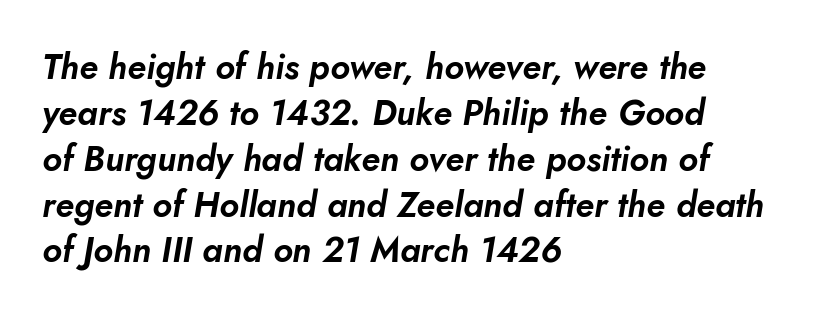
{"italic": "yes", "lean": "right", "slant_degrees": 10, "width": "normal", "stroke_contrast": "low", "x_height": "small", "monospaced": "no", "underline": "no", "align": "left", "line_spacing": "normal", "line_spacing_ratio": 1.31, "letter_spacing": "normal", "letter_spacing_em": 0.0, "glyph_px": 35}
